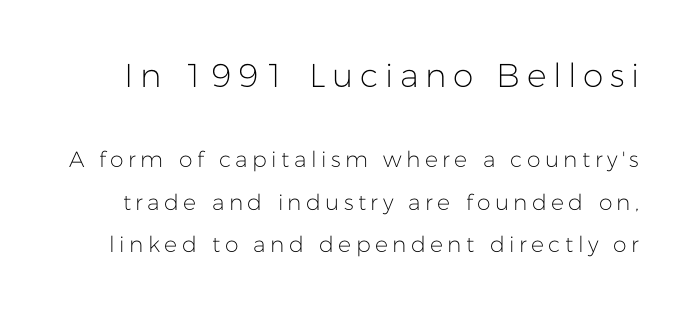
{"serif": "no", "italic": "no", "bold": "no", "weight": "light", "width": "normal", "stroke_contrast": "low", "x_height": "medium", "monospaced": "no", "underline": "no", "line_spacing": "loose", "line_spacing_ratio": 1.93, "letter_spacing": "wide", "letter_spacing_em": 0.2, "larger_block": "first", "size_ratio": 1.5, "glyph_px": 33}
